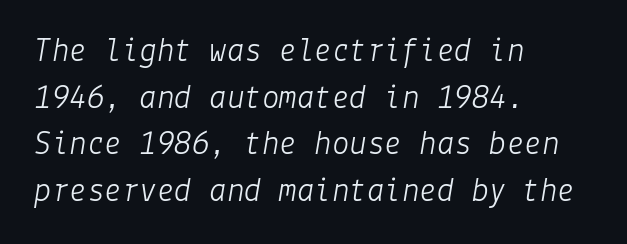
The image shows 35 px light type, italic (leaning right); set left-aligned, normal line spacing (1.33x), normal letter spacing, not underlined; low stroke contrast and a medium x-height.
